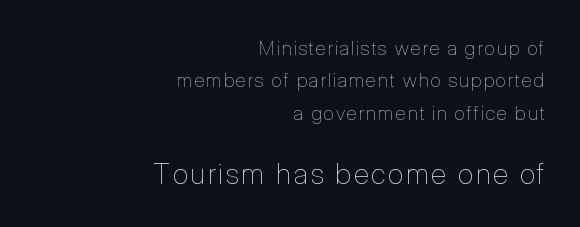
The image shows 28 px thin, condensed type, upright; set right-aligned, line spacing 1.71x, not underlined; the second (bottom) block is 1.47x larger; low stroke contrast and a medium x-height.
